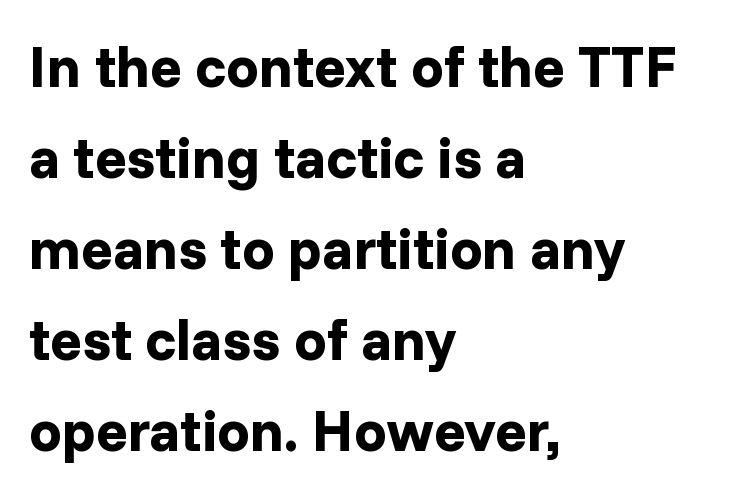
{"serif": "no", "italic": "no", "bold": "yes", "weight": "bold", "width": "normal", "stroke_contrast": "low", "x_height": "medium", "monospaced": "no", "underline": "no", "align": "left", "line_spacing": "normal", "line_spacing_ratio": 1.57, "letter_spacing": "normal", "letter_spacing_em": 0.0, "glyph_px": 58}
